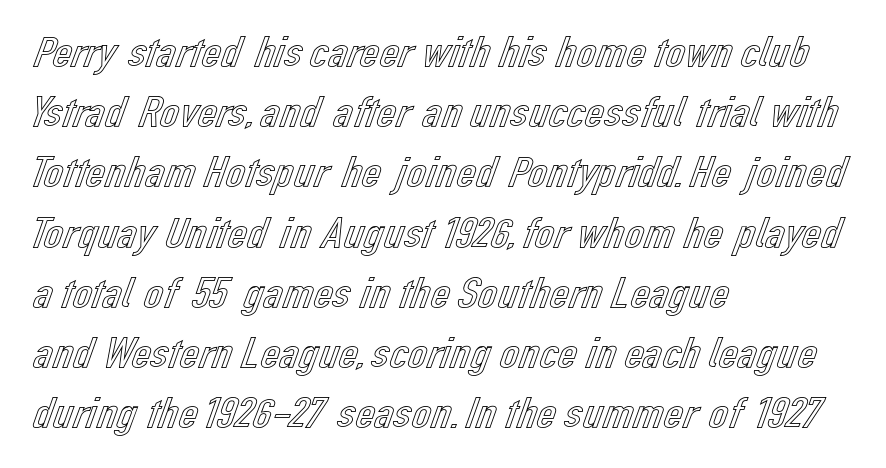
Q: Is the text italic (slanted)? A: Yes.
Q: Is the text underlined? A: No.
Q: How is the paragraph aligned? A: Left-aligned.
Q: Is the spacing between letters normal or unusually wide? A: Normal.
Q: Is the spacing between lines tight, normal or loose? A: Normal.
Q: Width (condensed, normal, or wide)? A: Normal.
Q: x-height? A: Medium.
Q: Monospaced? A: No.
